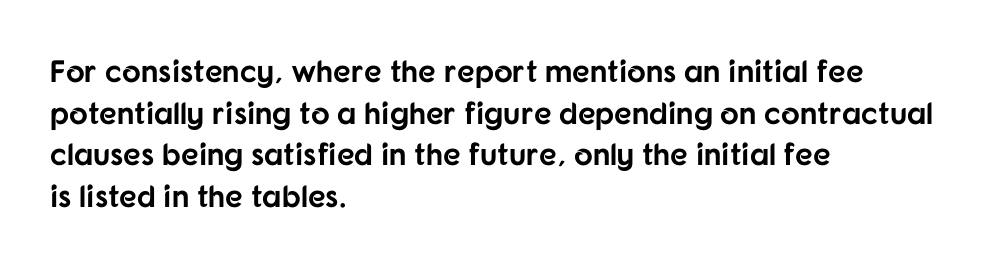
The image shows 31 px bold sans-serif type, upright; set left-aligned, normal line spacing (1.34x), normal letter spacing, not underlined; low stroke contrast and a medium x-height.
